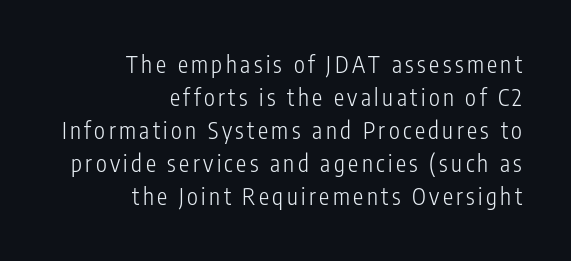
The image shows 23 px text type, upright; set right-aligned, normal line spacing (1.44x), not underlined.
